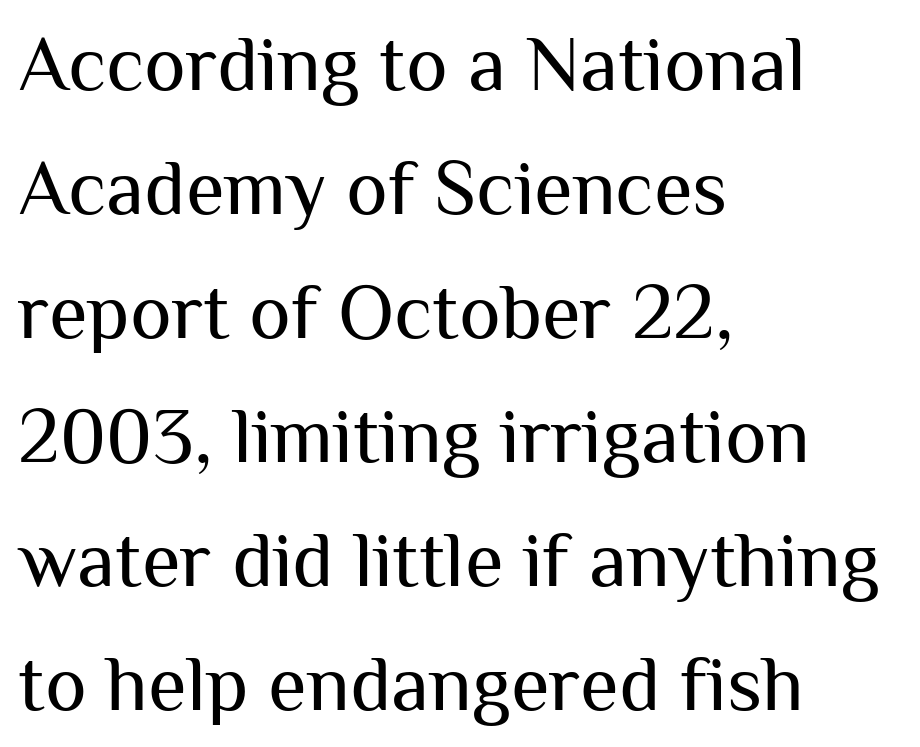
The image shows 79 px regular-weight sans-serif type, upright; set left-aligned, normal line spacing (1.57x), normal letter spacing, not underlined; medium stroke contrast and a medium x-height.
